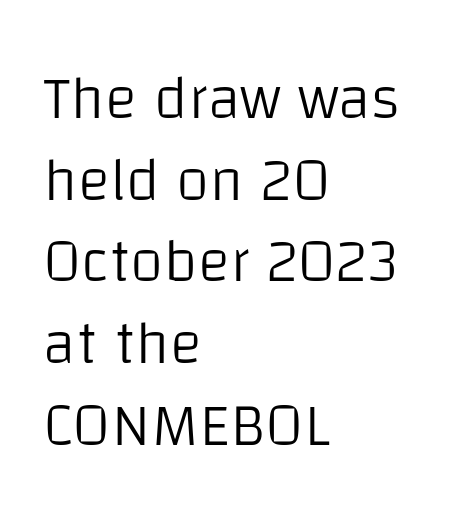
No chunkiness to these letters — they're not bold. These lines are rendered in a variable-pitch font. The designer went with a sans here, leaving each stem footless. The rendering anchors every line to the left-hand side.
